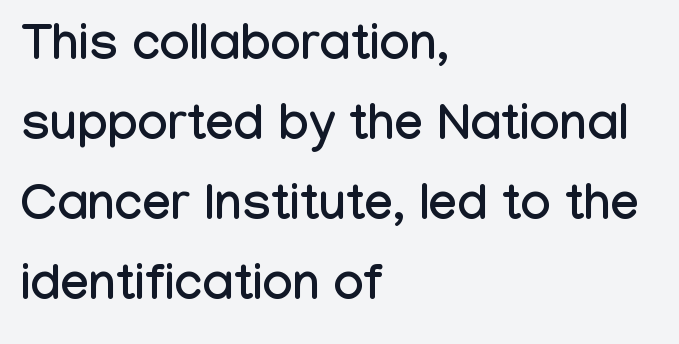
Honestly, there is no underline to notice here at all. The tracking reads as untouched default to a designer's eye. Reading down the column, the eye jumps a familiar distance to each next line. The lettering holds an erect, upright posture throughout.
